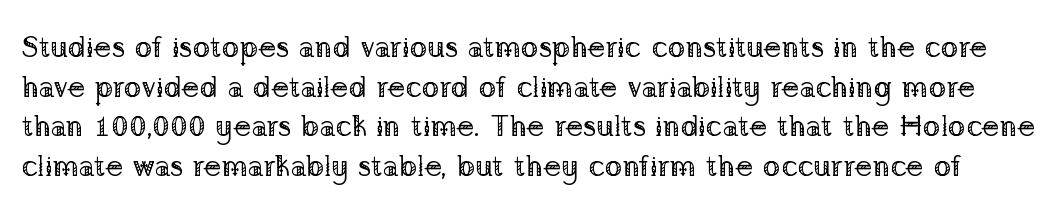
The image shows 30 px regular-weight serif type, upright; set normal line spacing (1.32x), normal letter spacing, not underlined; low stroke contrast and a medium x-height.
